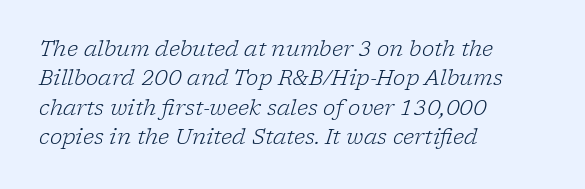
Normally led — the rows are evenly, conventionally spaced. Designer's note — italics engaged. Between one letter and the next there's only the usual sliver of space. The passage shown is not bold in any degree. Casual observation: everything's shoved over to the left.
